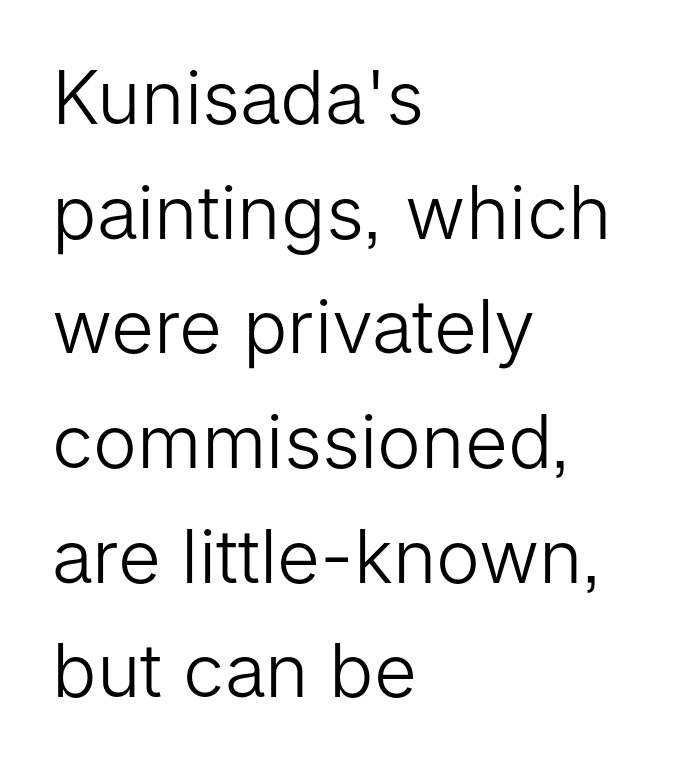
The image shows 74 px light sans-serif type, upright; set left-aligned, normal line spacing (1.55x), normal letter spacing, not underlined; low stroke contrast and a medium x-height.
